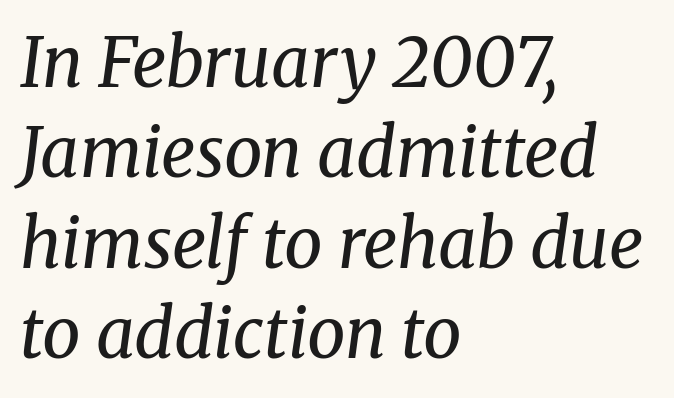
{"serif": "yes", "italic": "yes", "lean": "right", "slant_degrees": 8, "bold": "no", "weight": "regular", "width": "normal", "stroke_contrast": "medium", "x_height": "medium", "monospaced": "no", "underline": "no", "align": "left", "line_spacing": "normal", "line_spacing_ratio": 1.33, "letter_spacing": "normal", "letter_spacing_em": 0.0, "glyph_px": 68}
